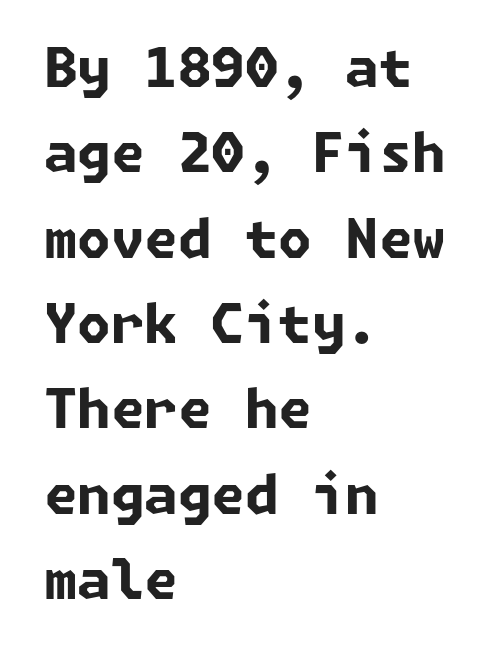
The space beneath each line is pristine and unruled. The leading is moderate, giving the passage an even texture. The typeface chosen for these lines omits serifs. This is heavy type, rendered in bold. The letterforms sit shoulder to shoulder at normal distance.
